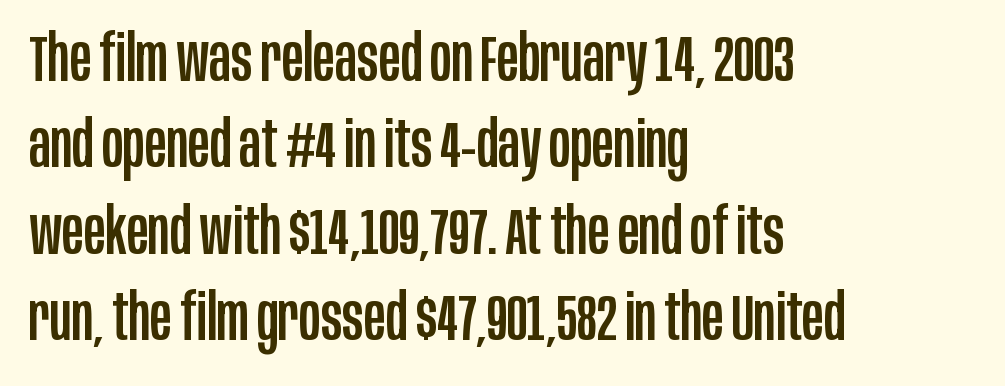
{"serif": "no", "italic": "no", "width": "condensed", "stroke_contrast": "low", "x_height": "large", "monospaced": "no", "underline": "no", "align": "left", "line_spacing": "normal", "line_spacing_ratio": 1.33, "letter_spacing": "normal", "letter_spacing_em": 0.0, "glyph_px": 65}
